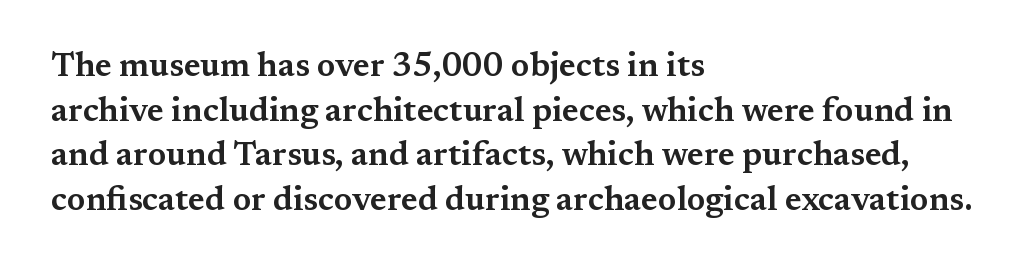
The image shows 33 px wide serif type, upright; set left-aligned, normal line spacing (1.35x), normal letter spacing, not underlined; medium stroke contrast and a medium x-height.
